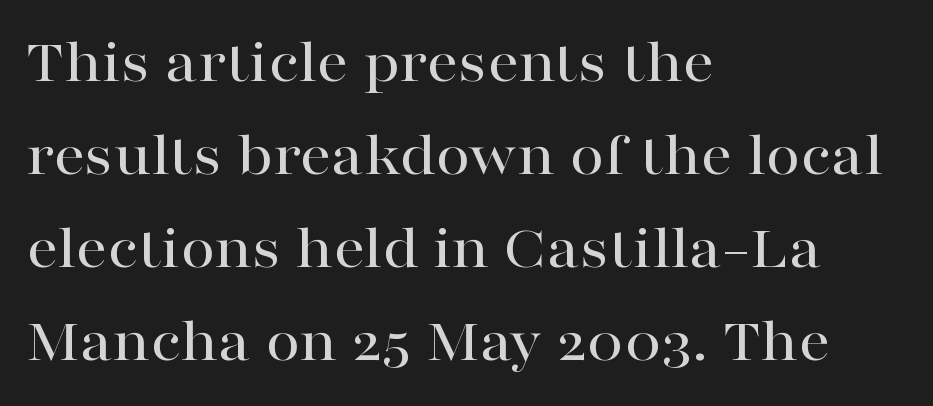
Q: Is the text italic (slanted)? A: No, it is upright.
Q: Is the typeface a serif or a sans-serif typeface? A: Serif.
Q: Is the text underlined? A: No.
Q: How is the paragraph aligned? A: Left-aligned.
Q: Is the spacing between letters normal or unusually wide? A: Normal.
Q: Is the spacing between lines tight, normal or loose? A: Normal.
Q: Width (condensed, normal, or wide)? A: Wide.
Q: Stroke contrast? A: High.
Q: x-height? A: Medium.
Q: Monospaced? A: No.
